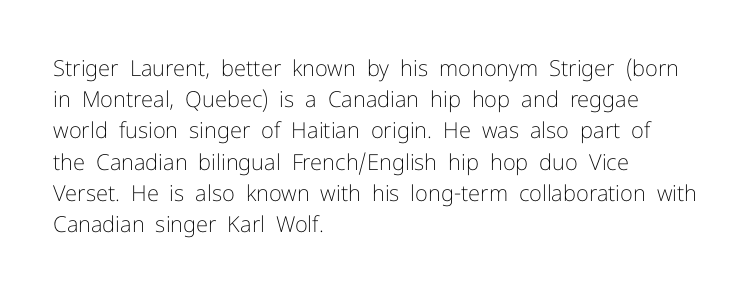
The image shows 22 px text type, upright; set left-aligned, normal line spacing (1.42x), normal letter spacing, not underlined.
